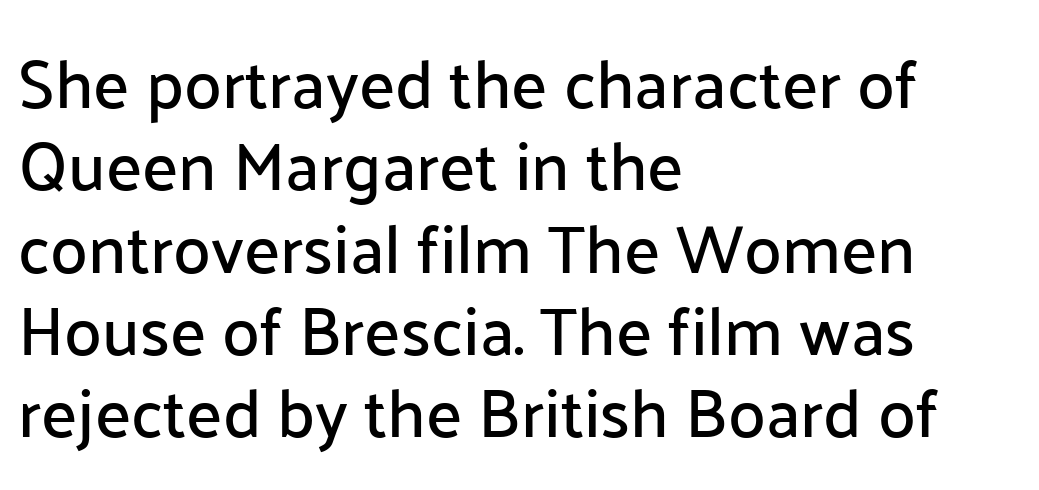
Q: Is the text italic (slanted)? A: No, it is upright.
Q: Is the typeface a serif or a sans-serif typeface? A: Sans-serif.
Q: Is the text underlined? A: No.
Q: How is the paragraph aligned? A: Left-aligned.
Q: Is the spacing between letters normal or unusually wide? A: Normal.
Q: Width (condensed, normal, or wide)? A: Normal.
Q: Stroke contrast? A: Low.
Q: x-height? A: Medium.
Q: Monospaced? A: No.
